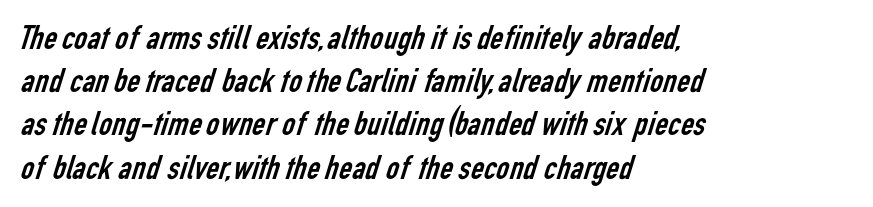
The image shows 36 px regular-weight, condensed sans-serif type; set left-aligned, line spacing 1.2x, normal letter spacing, not underlined; low stroke contrast and a medium x-height.
